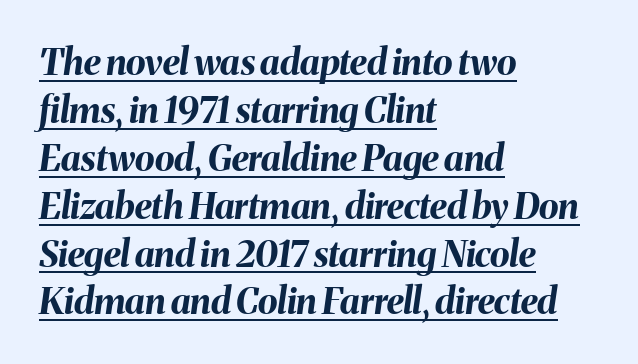
If you drew a line through each stem, it would be angled. Looks like regular typesetting: each glyph gets only the width it needs. Successive baselines arrive at the customary interval. How are the letters spaced? Ordinarily, with no added tracking. Looks like someone drew a line under every word here. How heavy is the stroke? Heavy — this is a bold.
